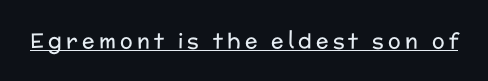
{"italic": "no", "bold": "no", "underline": "yes", "letter_spacing": "wide", "letter_spacing_em": 0.2, "glyph_px": 21}
